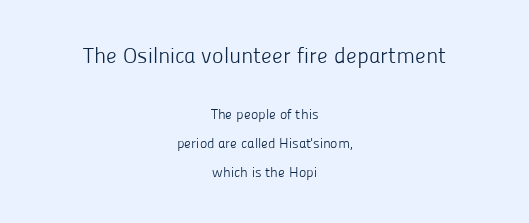
Q: Is the text bold? A: No.
Q: Is the text italic (slanted)? A: No, it is upright.
Q: Is the text underlined? A: No.
Q: How is the paragraph aligned? A: Centered.
Q: Is the spacing between letters normal or unusually wide? A: Normal.
Q: Is the spacing between lines tight, normal or loose? A: Loose.
Q: Which block of text is set in a larger size, the first (top) or the second (bottom)? A: The first (top) one.
